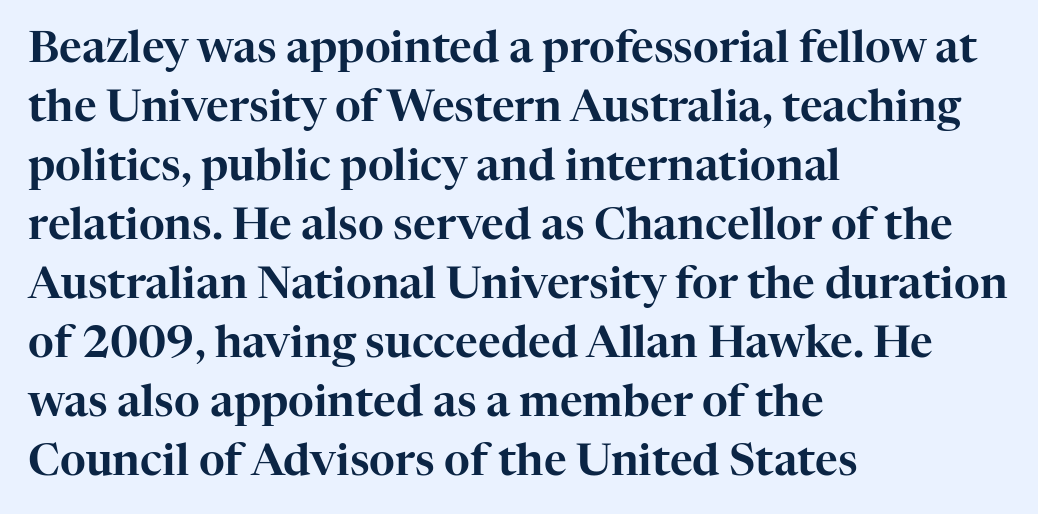
Descender tails drop into unmarked territory. Designer's note — italics off, roman on. Tracking value appears to be zero — textbook default spacing. Line spacing here is normal.
